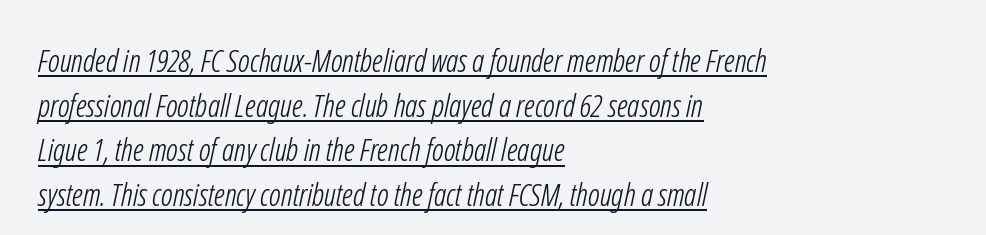
Interline gaps are of average width in this sample. Here the designer chose a conventional face with non-uniform glyph widths. Typeset ragged right — the left edge is the straight one. Serif or sans? Sans — the stroke terminals are bare. Weight class: somewhere from thin through regular. Look at the tracking — it's just the regular setting, nothing added.
